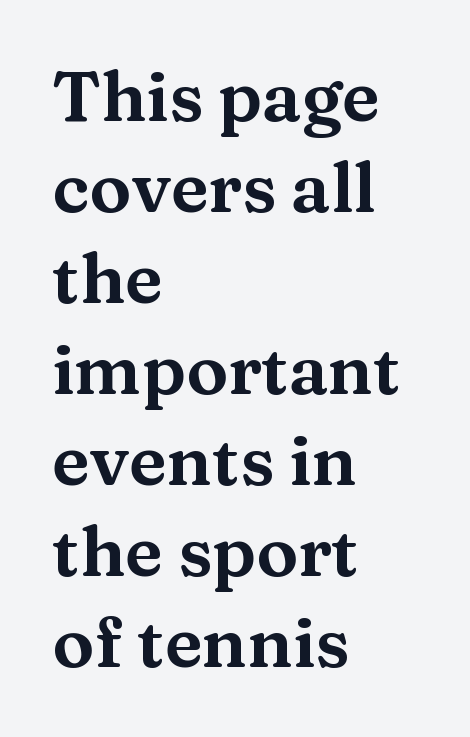
The image shows 70 px wide serif type, upright; set left-aligned, normal line spacing (1.3x), normal letter spacing, not underlined; medium stroke contrast and a medium x-height.
